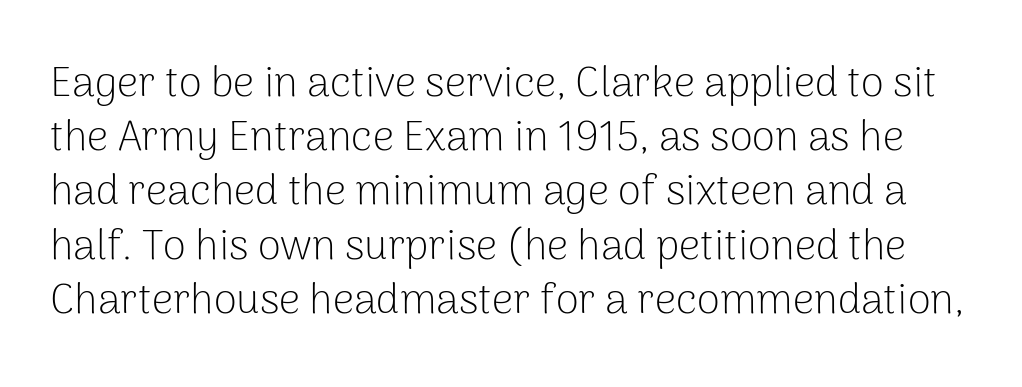
Q: Is the text bold? A: No.
Q: Is the text italic (slanted)? A: No, it is upright.
Q: Is the typeface a serif or a sans-serif typeface? A: Sans-serif.
Q: Is the text underlined? A: No.
Q: Is the spacing between letters normal or unusually wide? A: Normal.
Q: Is the spacing between lines tight, normal or loose? A: Normal.
Q: Width (condensed, normal, or wide)? A: Normal.
Q: Stroke contrast? A: Low.
Q: x-height? A: Medium.
Q: Monospaced? A: No.
